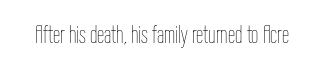
{"italic": "no", "bold": "no", "underline": "no", "letter_spacing": "normal", "letter_spacing_em": 0.0, "glyph_px": 26}
